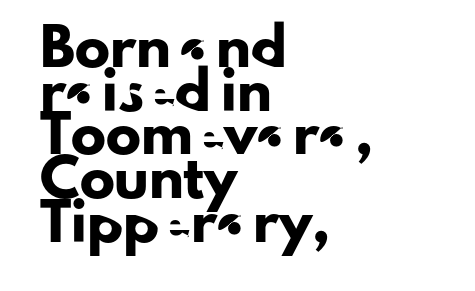
{"serif": "no", "italic": "no", "width": "normal", "stroke_contrast": "low", "x_height": "small", "monospaced": "no", "underline": "no", "align": "left", "line_spacing": "normal", "line_spacing_ratio": 1.25, "letter_spacing": "normal", "letter_spacing_em": 0.0, "glyph_px": 35}
